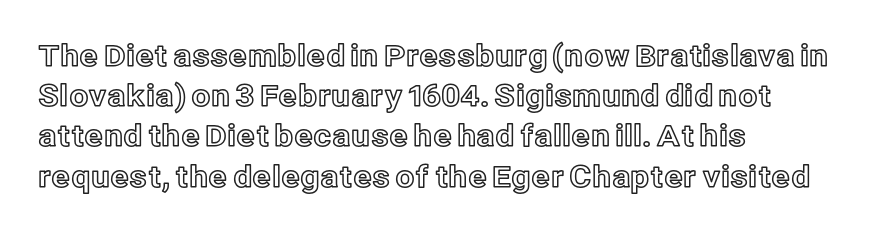
Q: Is the text italic (slanted)? A: No, it is upright.
Q: Is the text underlined? A: No.
Q: How is the paragraph aligned? A: Left-aligned.
Q: Is the spacing between letters normal or unusually wide? A: Normal.
Q: Is the spacing between lines tight, normal or loose? A: Normal.
Q: Width (condensed, normal, or wide)? A: Normal.
Q: x-height? A: Medium.
Q: Monospaced? A: No.
